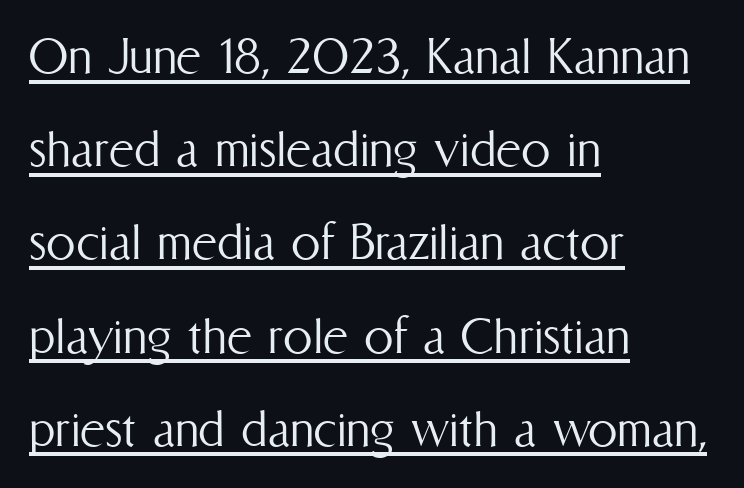
Q: Is the text bold? A: No.
Q: Is the text italic (slanted)? A: No, it is upright.
Q: Is the text underlined? A: Yes.
Q: How is the paragraph aligned? A: Left-aligned.
Q: Is the spacing between letters normal or unusually wide? A: Normal.
Q: Is the spacing between lines tight, normal or loose? A: Normal.
Q: Width (condensed, normal, or wide)? A: Condensed.
Q: Stroke contrast? A: Medium.
Q: x-height? A: Medium.
Q: Monospaced? A: No.
